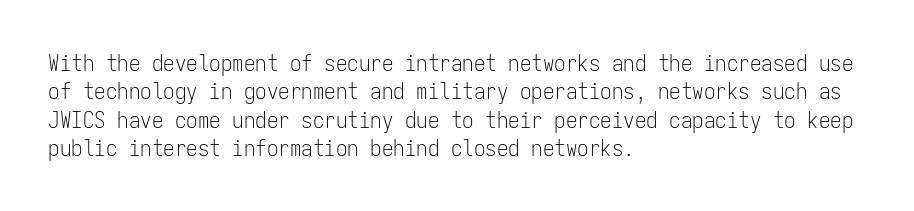
The image shows 23 px text type, upright; set left-aligned, line spacing 1.23x, normal letter spacing, not underlined.
